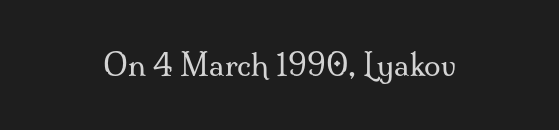
{"serif": "yes", "italic": "no", "bold": "no", "weight": "regular", "width": "normal", "stroke_contrast": "medium", "x_height": "small", "monospaced": "no", "underline": "no", "letter_spacing": "normal", "letter_spacing_em": 0.0, "glyph_px": 30}
